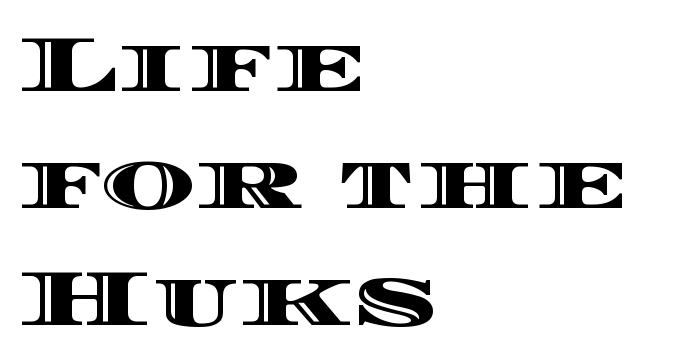
The image shows 80 px wide type, upright; set left-aligned, normal line spacing (1.46x), normal letter spacing, not underlined; a large x-height.
